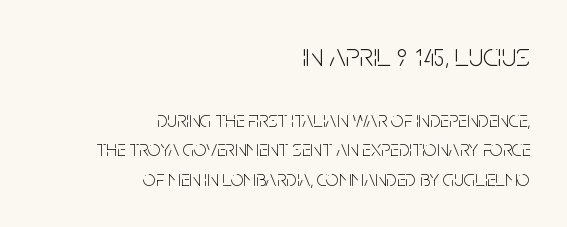
{"serif": "no", "italic": "no", "bold": "no", "weight": "light", "width": "condensed", "stroke_contrast": "low", "x_height": "large", "monospaced": "no", "underline": "no", "align": "right", "line_spacing": "normal", "line_spacing_ratio": 1.34, "letter_spacing": "normal", "letter_spacing_em": 0.0, "larger_block": "first", "size_ratio": 1.5, "glyph_px": 33}
